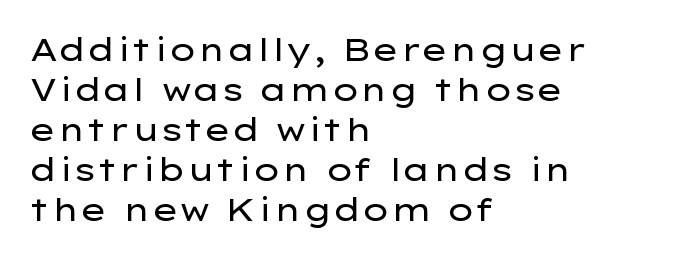
Q: Is the text bold? A: No.
Q: Is the text italic (slanted)? A: No, it is upright.
Q: Is the typeface a serif or a sans-serif typeface? A: Sans-serif.
Q: Is the text underlined? A: No.
Q: How is the paragraph aligned? A: Left-aligned.
Q: Is the spacing between letters normal or unusually wide? A: Normal.
Q: Is the spacing between lines tight, normal or loose? A: Normal.
Q: Width (condensed, normal, or wide)? A: Wide.
Q: Stroke contrast? A: Low.
Q: x-height? A: Medium.
Q: Monospaced? A: No.
